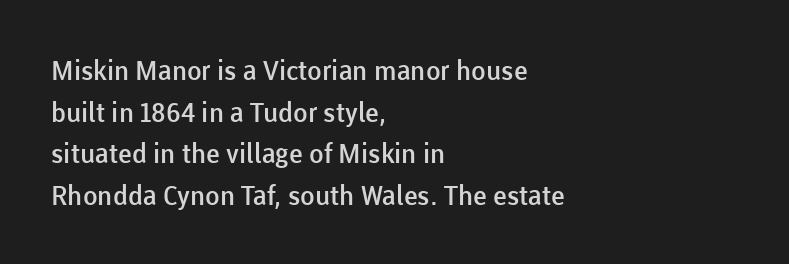
Q: Is the text bold? A: Semi-bold.
Q: Is the text italic (slanted)? A: No, it is upright.
Q: Is the text underlined? A: No.
Q: How is the paragraph aligned? A: Left-aligned.
Q: Is the spacing between letters normal or unusually wide? A: Normal.
Q: Is the spacing between lines tight, normal or loose? A: Normal.
